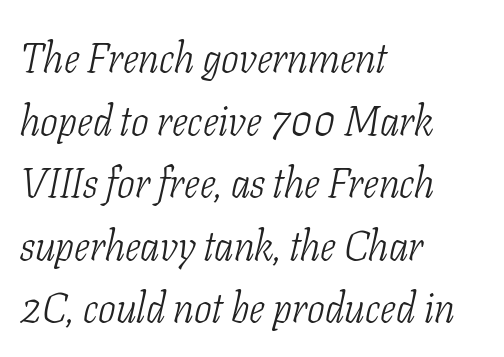
The image shows 42 px light, condensed serif type, italic (leaning right); set left-aligned, normal line spacing (1.49x), normal letter spacing, not underlined; low stroke contrast and a medium x-height.
